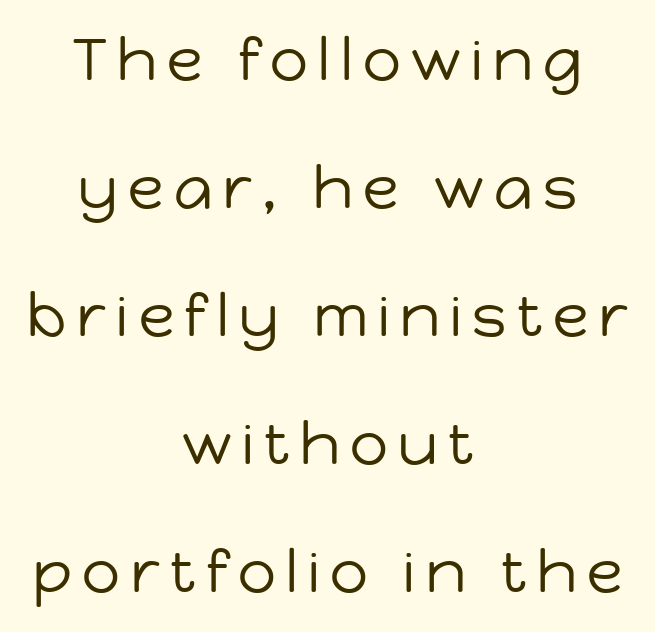
{"serif": "no", "italic": "no", "bold": "no", "weight": "regular", "width": "normal", "stroke_contrast": "low", "x_height": "medium", "monospaced": "no", "underline": "no", "align": "center", "line_spacing": "loose", "line_spacing_ratio": 2.17, "glyph_px": 59}
